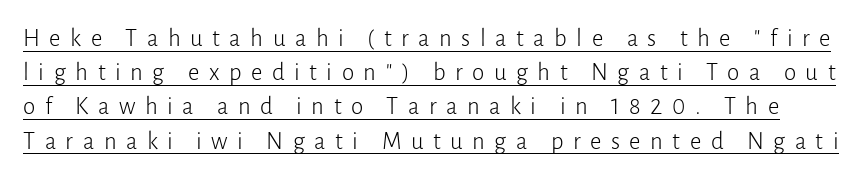
If you drew a line through each stem, it would be perfectly vertical. These glyphs show unthickened strokes, regular width or finer. The rows are spaced the way most documents space them. You can see a thin bar hugging the bottom of the glyphs. Students, note that the glyphs here are deliberately spaced far apart.
